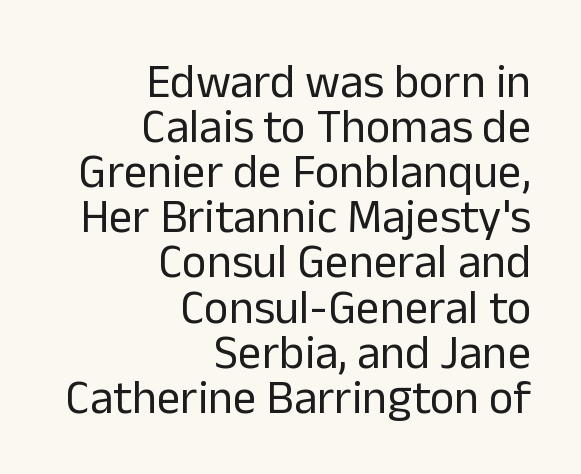
{"serif": "no", "italic": "no", "bold": "no", "weight": "regular", "width": "normal", "stroke_contrast": "low", "x_height": "medium", "monospaced": "no", "underline": "no", "align": "right", "line_spacing": "tight", "line_spacing_ratio": 0.96, "letter_spacing": "normal", "letter_spacing_em": 0.0, "glyph_px": 47}
